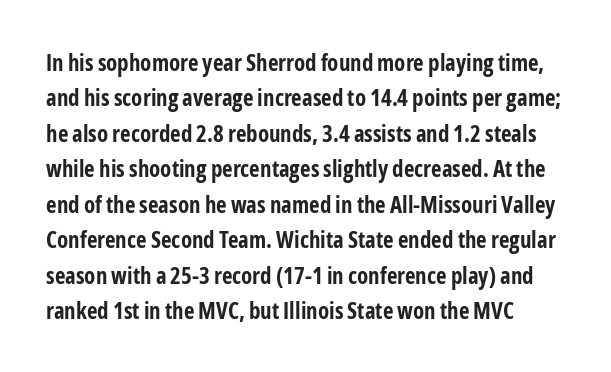
{"italic": "no", "bold": "yes", "underline": "no", "line_spacing": "normal", "line_spacing_ratio": 1.54, "letter_spacing": "normal", "letter_spacing_em": 0.0, "glyph_px": 23}
